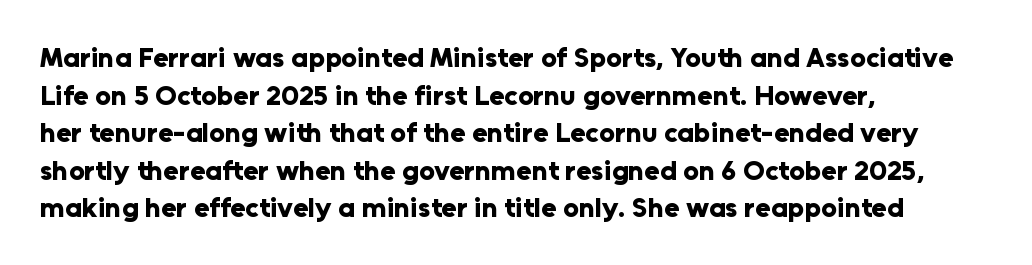
The foot of each line stays bare and open. The text was rendered using a sans face with plain stroke endings. The letters advance in unequal steps, a hallmark of proportional type. Casual observation: everything's shoved over to the left. Regarding leading, the lines here are spaced in the standard way. Nope, not italic — everything's standing straight.
